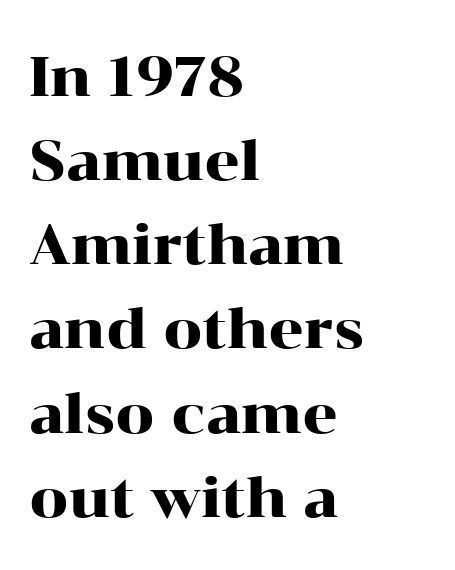
Q: Is the text italic (slanted)? A: No, it is upright.
Q: Is the typeface a serif or a sans-serif typeface? A: Serif.
Q: Is the text underlined? A: No.
Q: How is the paragraph aligned? A: Left-aligned.
Q: Is the spacing between letters normal or unusually wide? A: Normal.
Q: Is the spacing between lines tight, normal or loose? A: Normal.
Q: Width (condensed, normal, or wide)? A: Wide.
Q: Stroke contrast? A: High.
Q: x-height? A: Medium.
Q: Monospaced? A: No.
